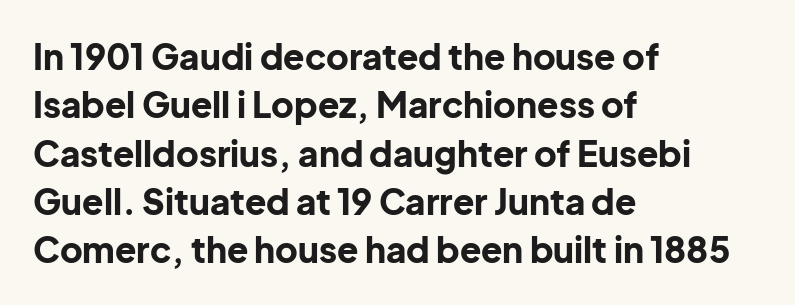
Q: Is the text bold? A: Yes.
Q: Is the text italic (slanted)? A: No, it is upright.
Q: Is the typeface a serif or a sans-serif typeface? A: Sans-serif.
Q: Is the text underlined? A: No.
Q: How is the paragraph aligned? A: Left-aligned.
Q: Is the spacing between letters normal or unusually wide? A: Normal.
Q: Is the spacing between lines tight, normal or loose? A: Normal.
Q: Width (condensed, normal, or wide)? A: Normal.
Q: Stroke contrast? A: Low.
Q: x-height? A: Medium.
Q: Monospaced? A: No.
